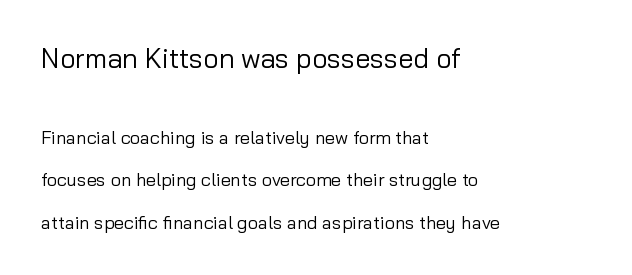
{"italic": "no", "bold": "no", "underline": "no", "align": "left", "line_spacing": "loose", "line_spacing_ratio": 2.35, "letter_spacing": "normal", "letter_spacing_em": 0.0, "larger_block": "first", "size_ratio": 1.5, "glyph_px": 27}
